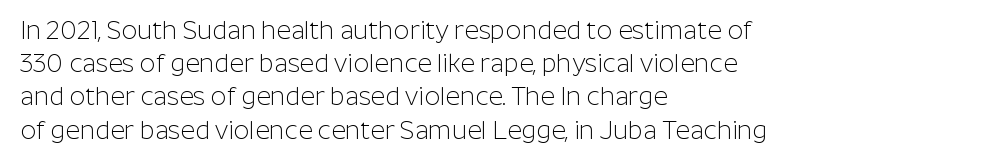
{"italic": "no", "bold": "no", "underline": "no", "align": "left", "line_spacing": "normal", "line_spacing_ratio": 1.33, "letter_spacing": "normal", "letter_spacing_em": 0.0, "glyph_px": 25}
